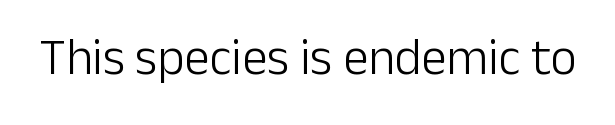
The image shows 51 px light sans-serif type, upright; set normal letter spacing, not underlined; low stroke contrast and a medium x-height.
